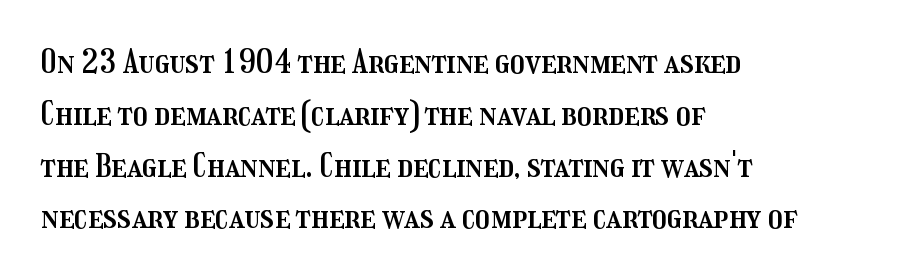
The image shows 33 px condensed type, upright; set left-aligned, normal line spacing (1.57x), normal letter spacing, not underlined; medium stroke contrast and a medium x-height.
